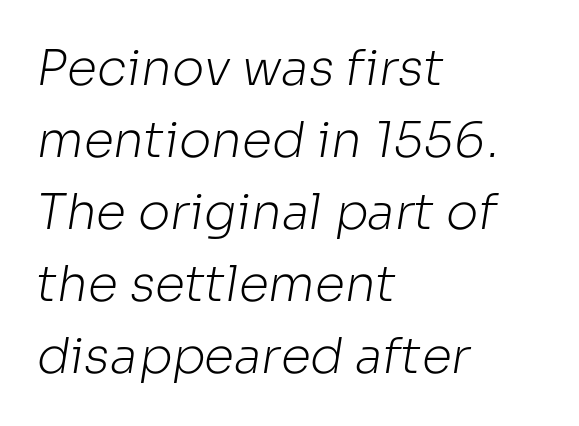
{"serif": "no", "bold": "no", "weight": "light", "width": "normal", "stroke_contrast": "low", "x_height": "medium", "monospaced": "no", "underline": "no", "align": "left", "line_spacing": "normal", "line_spacing_ratio": 1.47, "letter_spacing": "normal", "letter_spacing_em": 0.0, "glyph_px": 49}
